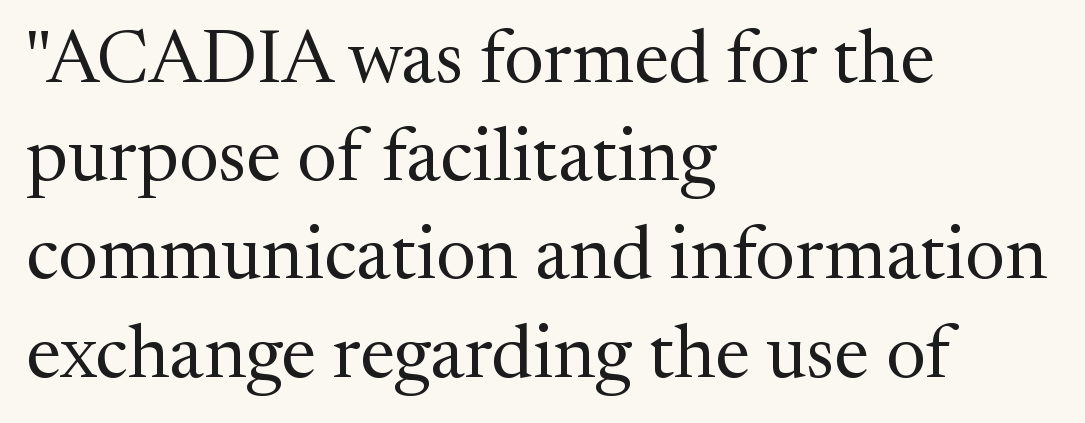
The image shows 75 px regular-weight serif type, upright; set left-aligned, normal line spacing (1.31x), normal letter spacing, not underlined; medium stroke contrast and a medium x-height.
